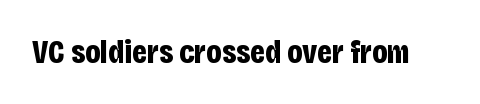
Q: Is the text bold? A: Yes.
Q: Is the text italic (slanted)? A: No, it is upright.
Q: Is the typeface a serif or a sans-serif typeface? A: Sans-serif.
Q: Is the text underlined? A: No.
Q: Is the spacing between letters normal or unusually wide? A: Normal.
Q: Width (condensed, normal, or wide)? A: Condensed.
Q: Stroke contrast? A: Low.
Q: x-height? A: Large.
Q: Monospaced? A: No.
